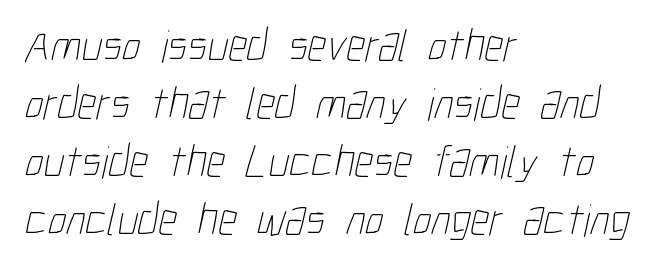
Standard letterfit; no display-style spreading of the glyphs. Looks like regular typesetting: each glyph gets only the width it needs. Nothing heavy about these letters — not bold at all. These lines are set flush left with a ragged right edge. A normal amount of white space separates one row of letters from the next.
